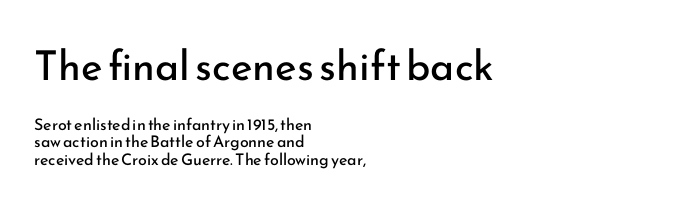
The rendering shrinks the type as you move from the upper chunk to the lower. Does the copy run flush right? No — it runs flush left. Proportional: the letters do not fall into vertical columns. Cramped leading.
